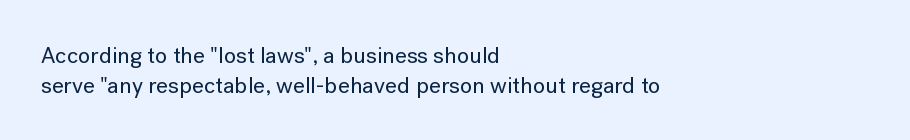
The rendering keeps characters at their native spacing. The string is rendered with underlining switched off. It's the straight-up-and-down kind of type. The paragraph has a hard left edge and a soft right edge. One glance says typical: line gaps are just what's usual.
